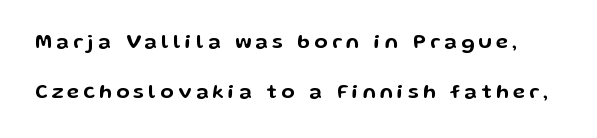
The image shows 20 px text type, upright; set loose line spacing (2.48x), unusually wide letter spacing (+0.21 em), not underlined.
